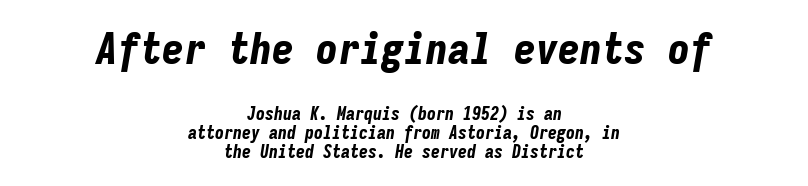
{"italic": "yes", "lean": "right", "slant_degrees": 9, "bold": "yes", "weight": "bold", "width": "condensed", "stroke_contrast": "low", "x_height": "medium", "monospaced": "yes", "underline": "no", "align": "center", "line_spacing": "tight", "line_spacing_ratio": 1.05, "letter_spacing": "normal", "letter_spacing_em": 0.0, "larger_block": "first", "size_ratio": 2.44, "glyph_px": 44}
